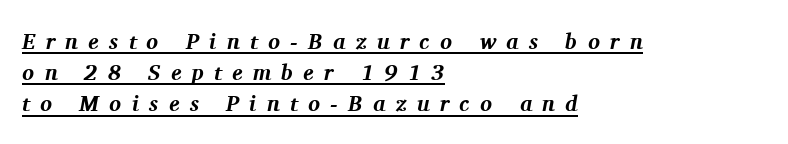
The image shows 22 px bold type, italic (leaning right); set left-aligned, normal line spacing (1.42x), unusually wide letter spacing (+0.47 em), underlined.
